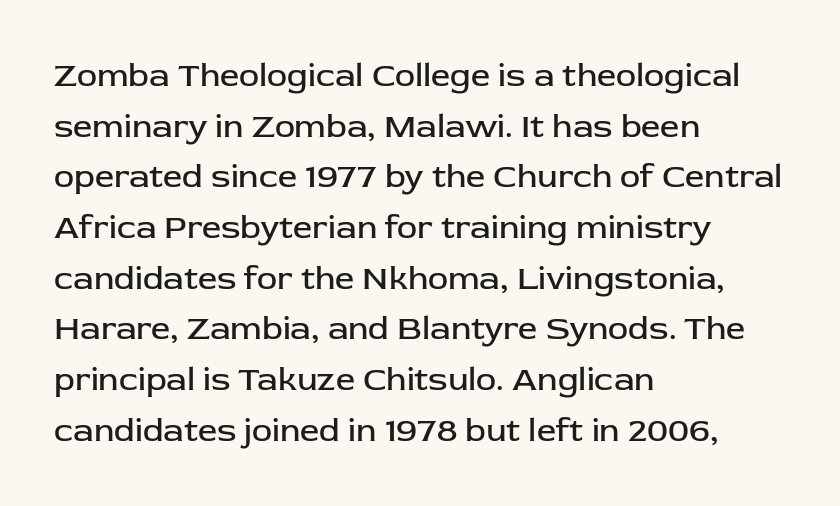
Q: Is the text bold? A: No.
Q: Is the text italic (slanted)? A: No, it is upright.
Q: Is the typeface a serif or a sans-serif typeface? A: Sans-serif.
Q: Is the text underlined? A: No.
Q: How is the paragraph aligned? A: Left-aligned.
Q: Is the spacing between letters normal or unusually wide? A: Normal.
Q: Is the spacing between lines tight, normal or loose? A: Normal.
Q: Width (condensed, normal, or wide)? A: Normal.
Q: Stroke contrast? A: Low.
Q: x-height? A: Medium.
Q: Monospaced? A: No.
